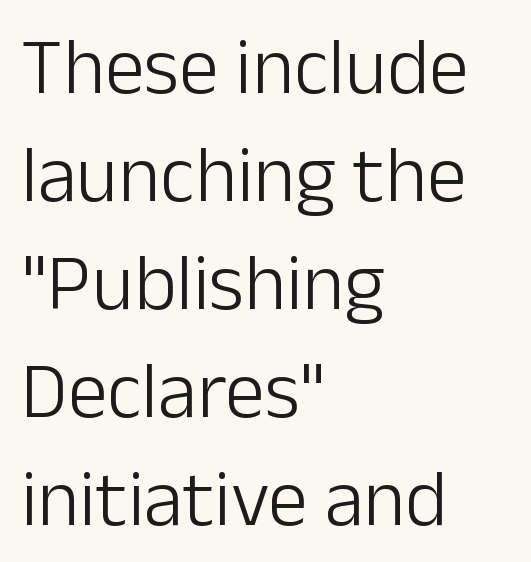
Letters rest on an invisible, unmarked baseline. The passage shown is typed in a proportional face where columns would drift. Is the block centered? No — it sits flush against the left margin. Honestly, the row spacing looks completely unremarkable. Stroke mass is kept to a normal reading level or below. The face used here is a sans, in the tradition of grotesques and geometrics.
